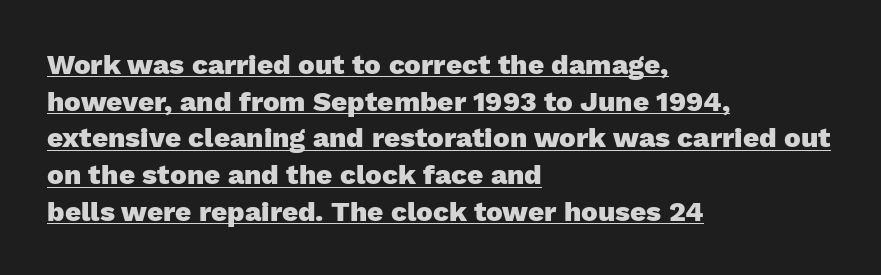
The image shows 28 px heavy sans-serif type, upright; set left-aligned, normal line spacing (1.31x), normal letter spacing, underlined; low stroke contrast and a medium x-height.
